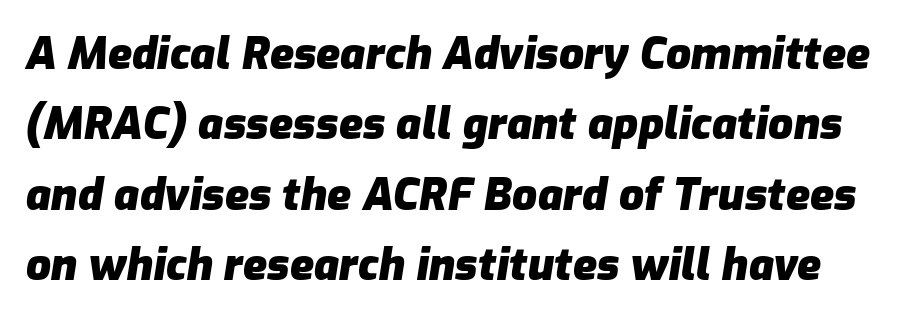
{"italic": "yes", "lean": "right", "slant_degrees": 9, "bold": "yes", "weight": "heavy", "width": "normal", "stroke_contrast": "low", "x_height": "medium", "monospaced": "no", "underline": "no", "line_spacing": "normal", "line_spacing_ratio": 1.6, "letter_spacing": "normal", "letter_spacing_em": 0.0, "glyph_px": 44}
